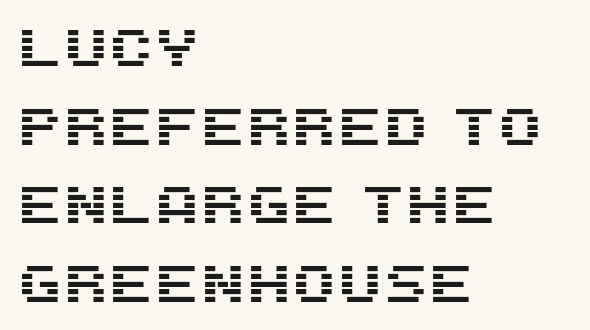
{"serif": "no", "italic": "no", "width": "normal", "stroke_contrast": "medium", "x_height": "large", "monospaced": "no", "underline": "no", "align": "left", "line_spacing": "normal", "line_spacing_ratio": 1.51, "letter_spacing": "normal", "letter_spacing_em": 0.0, "glyph_px": 52}
